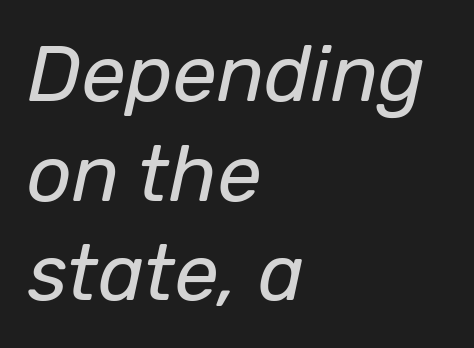
Q: Is the text bold? A: No.
Q: Is the text italic (slanted)? A: Yes, it leans right by about 12 degrees.
Q: Is the text underlined? A: No.
Q: How is the paragraph aligned? A: Left-aligned.
Q: Is the spacing between letters normal or unusually wide? A: Normal.
Q: Is the spacing between lines tight, normal or loose? A: Normal.
Q: Width (condensed, normal, or wide)? A: Normal.
Q: Stroke contrast? A: Low.
Q: x-height? A: Medium.
Q: Monospaced? A: No.
